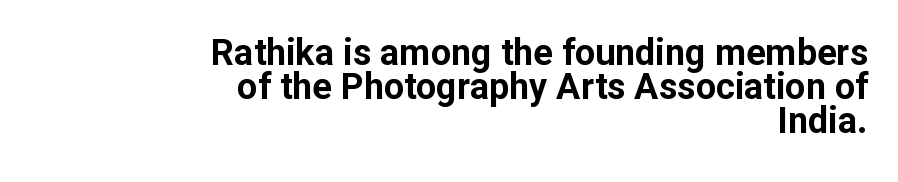
Is this a fixed-width face? No — the glyphs have proportional, varying widths. Where is the straight margin? On the right. Any mark beneath the type? The region is blank. Summary of vertical rhythm: compact, with narrow interline spacing.
